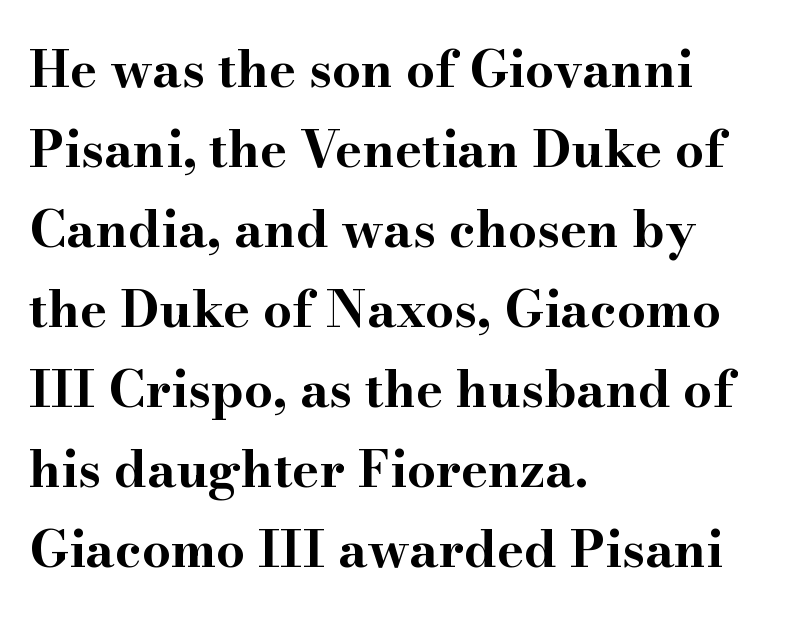
The image shows 51 px bold, wide serif type, upright; set left-aligned, normal line spacing (1.57x), normal letter spacing, not underlined; high stroke contrast and a small x-height.
